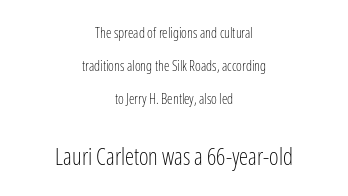
The image shows 23 px text type, upright; set centered, loose line spacing (2.35x), normal letter spacing, not underlined; the second (bottom) block is 1.64x larger.
